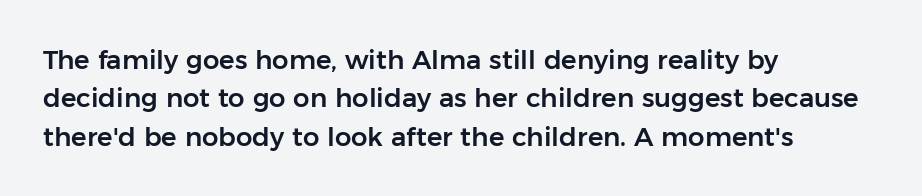
These lines keep a tight, regular rhythm from letter to letter. A student would call this left alignment; a typographer would say flush left, rag right. Descenders are the only things crossing below the line. Evenly set lines give the paragraph a standard silhouette. Ordinary non-slanted type is in use.
